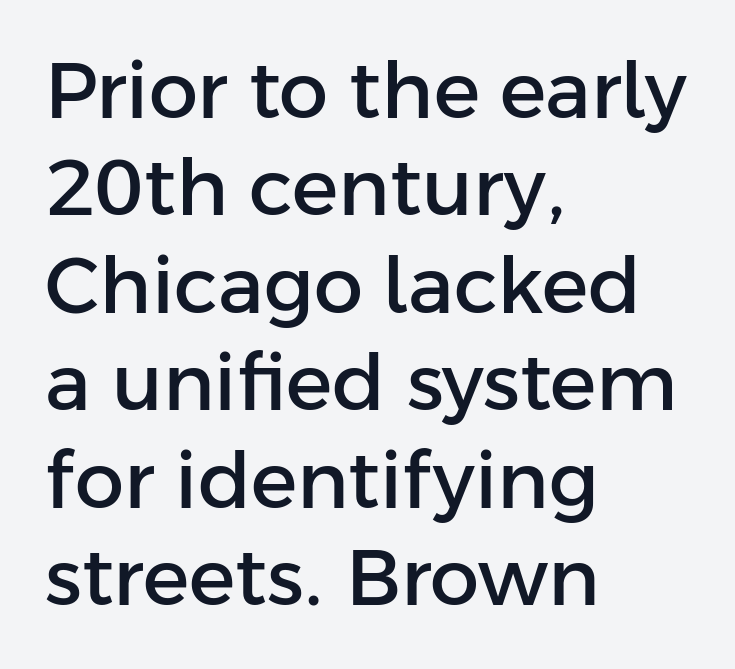
Q: Is the text italic (slanted)? A: No, it is upright.
Q: Is the typeface a serif or a sans-serif typeface? A: Sans-serif.
Q: Is the text underlined? A: No.
Q: How is the paragraph aligned? A: Left-aligned.
Q: Is the spacing between letters normal or unusually wide? A: Normal.
Q: Is the spacing between lines tight, normal or loose? A: Normal.
Q: Width (condensed, normal, or wide)? A: Normal.
Q: Stroke contrast? A: Low.
Q: x-height? A: Medium.
Q: Monospaced? A: No.
